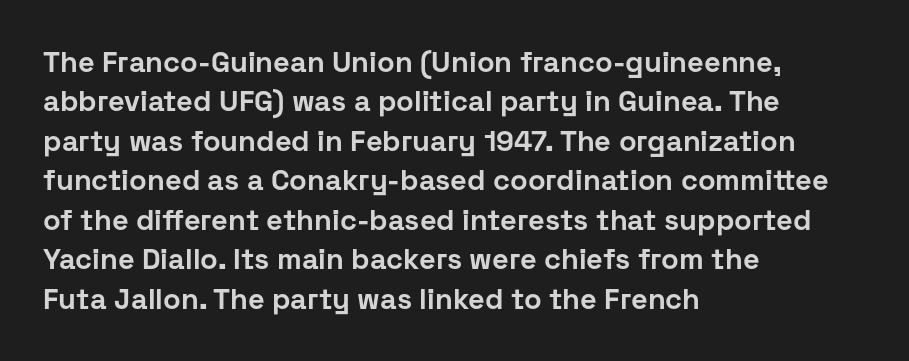
Q: Is the text bold? A: Yes.
Q: Is the text italic (slanted)? A: No, it is upright.
Q: Is the typeface a serif or a sans-serif typeface? A: Sans-serif.
Q: Is the text underlined? A: No.
Q: How is the paragraph aligned? A: Left-aligned.
Q: Is the spacing between letters normal or unusually wide? A: Normal.
Q: Is the spacing between lines tight, normal or loose? A: Normal.
Q: Width (condensed, normal, or wide)? A: Normal.
Q: Stroke contrast? A: Low.
Q: x-height? A: Medium.
Q: Monospaced? A: No.
